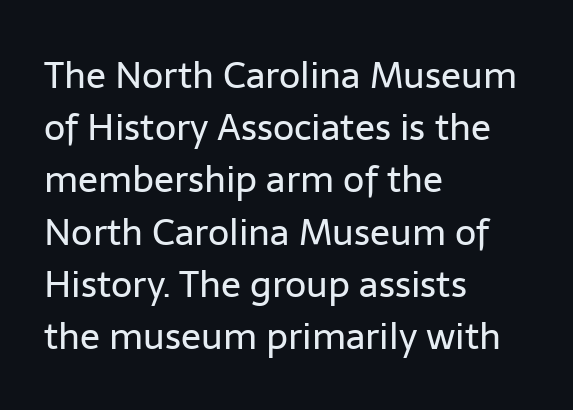
Spacing verdict: proportional, widths tailored to each character. Beneath every word, the page is bare. This sample uses an upright cut, with every glyph sitting square on the baseline. Summary of vertical rhythm: regular, with standard interline spacing.
